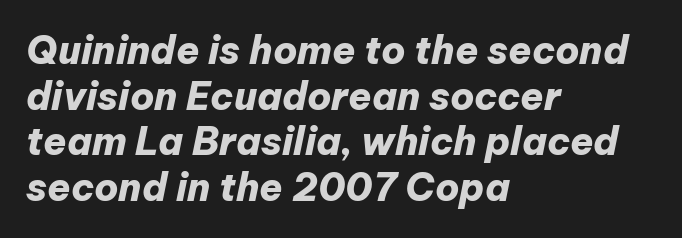
You could not count columns in this text — the font is proportionally spaced. What stands out about the letter spacing? Nothing — it is the standard amount. Descenders are the only things crossing below the line. Teacher's note: observe the even left margin — that is flush-left alignment. Stroke thickness is high; the sample reads as a true bold.
